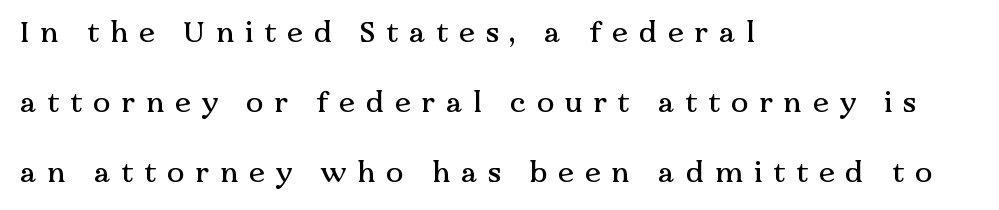
{"serif": "yes", "italic": "no", "width": "normal", "stroke_contrast": "medium", "x_height": "medium", "monospaced": "no", "underline": "no", "align": "left", "line_spacing": "loose", "line_spacing_ratio": 2.41, "letter_spacing": "wide", "letter_spacing_em": 0.37, "glyph_px": 29}
